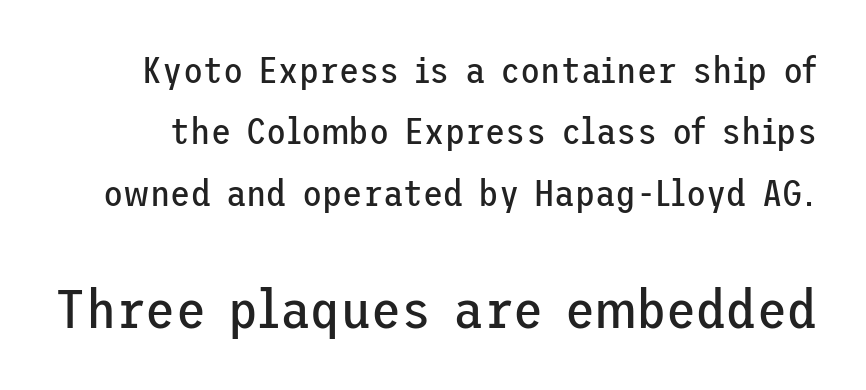
The letters stand straight up with perfectly vertical stems. Between one letter and the next there's only the usual sliver of space. Typesetter's note — lower block bumped up in size, upper block left smaller. Grotesque or geometric, the face here clearly has no serifs. Plain, unruled lines of type.
